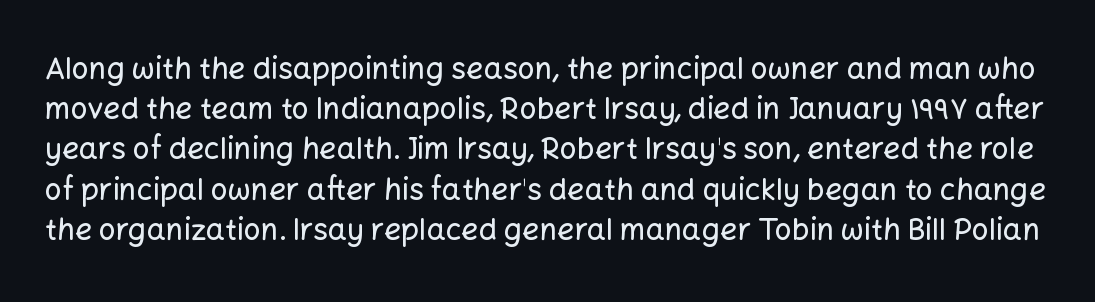
Q: Is the text italic (slanted)? A: No, it is upright.
Q: Is the typeface a serif or a sans-serif typeface? A: Sans-serif.
Q: Is the text underlined? A: No.
Q: Is the spacing between letters normal or unusually wide? A: Normal.
Q: Is the spacing between lines tight, normal or loose? A: Normal.
Q: Width (condensed, normal, or wide)? A: Normal.
Q: Stroke contrast? A: Low.
Q: x-height? A: Medium.
Q: Monospaced? A: No.
